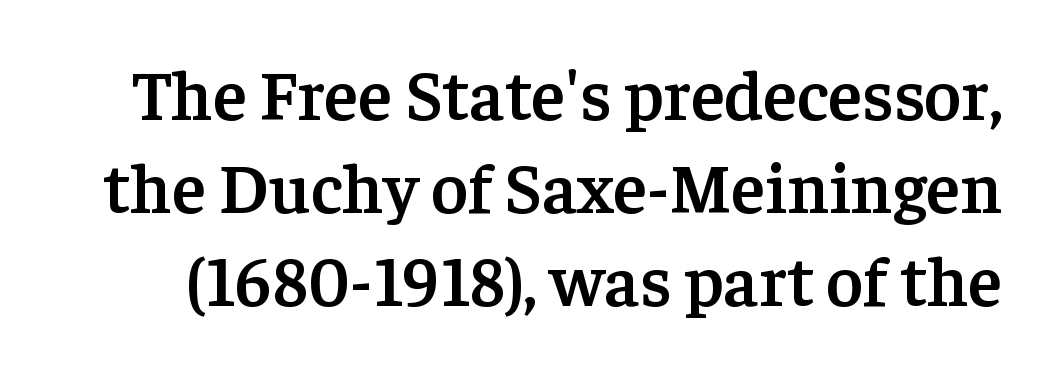
{"serif": "yes", "italic": "no", "bold": "semi", "weight": "semibold", "width": "normal", "stroke_contrast": "low", "x_height": "medium", "monospaced": "no", "underline": "no", "line_spacing": "normal", "line_spacing_ratio": 1.31, "letter_spacing": "normal", "letter_spacing_em": 0.0, "glyph_px": 71}
